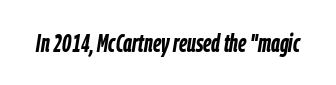
{"italic": "yes", "lean": "right", "slant_degrees": 9, "bold": "yes", "underline": "no", "letter_spacing": "normal", "letter_spacing_em": 0.0, "glyph_px": 25}
